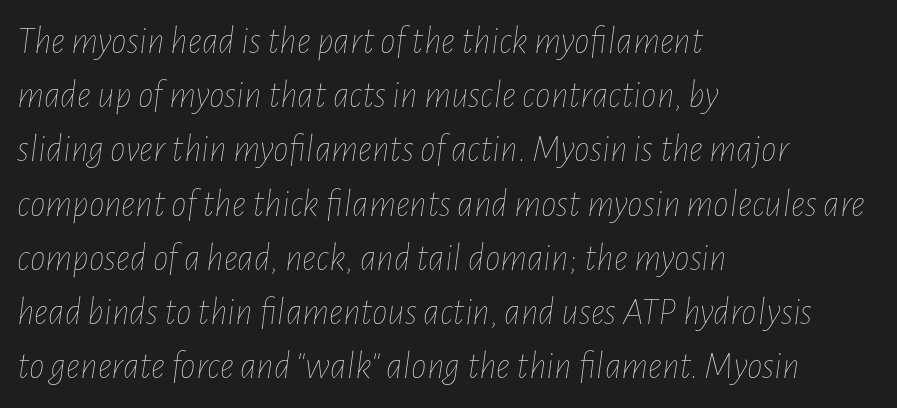
Q: Is the text bold? A: No.
Q: Is the text italic (slanted)? A: Yes, it leans right by about 7 degrees.
Q: Is the text underlined? A: No.
Q: How is the paragraph aligned? A: Left-aligned.
Q: Is the spacing between letters normal or unusually wide? A: Normal.
Q: Is the spacing between lines tight, normal or loose? A: Normal.
Q: Width (condensed, normal, or wide)? A: Condensed.
Q: Stroke contrast? A: Low.
Q: x-height? A: Medium.
Q: Monospaced? A: No.
